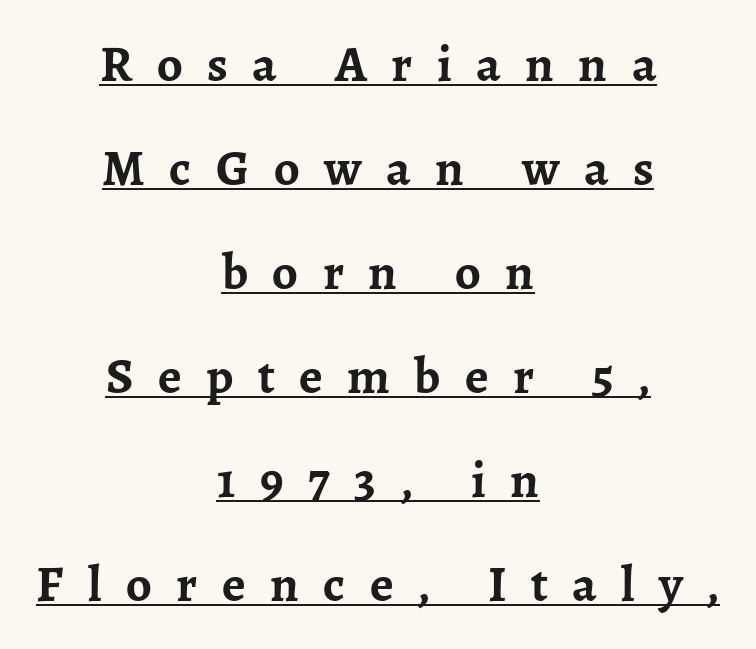
The image shows 51 px semibold serif type, upright; set centered, loose line spacing (2.04x), unusually wide letter spacing (+0.48 em), underlined; low stroke contrast and a medium x-height.
